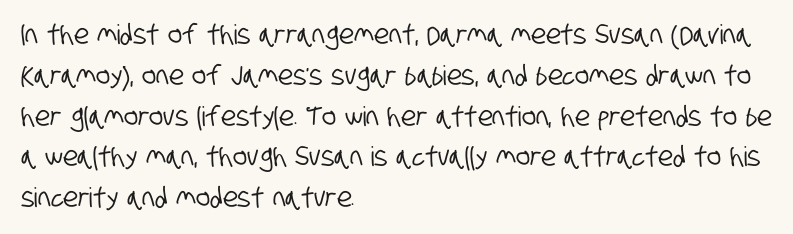
These lines sit exactly where default settings would place them. The baseline area is clear. Tracking here is standard; glyphs follow each other at the usual distance. Typeset ragged right — the left edge is the straight one.
